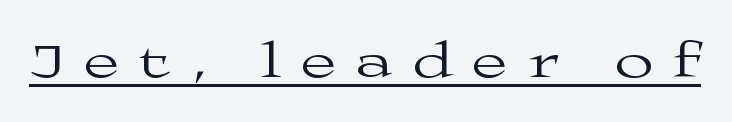
What decoration does the sample have? An underline. The type family on display is of the serif kind. Each letter keeps its own natural width here, so spacing adapts to shape. The letters are spread apart with noticeably loose tracking. A quiet, ordinary-to-light weight characterises the typeface. Every stem runs plumb, perpendicular to the baseline.
